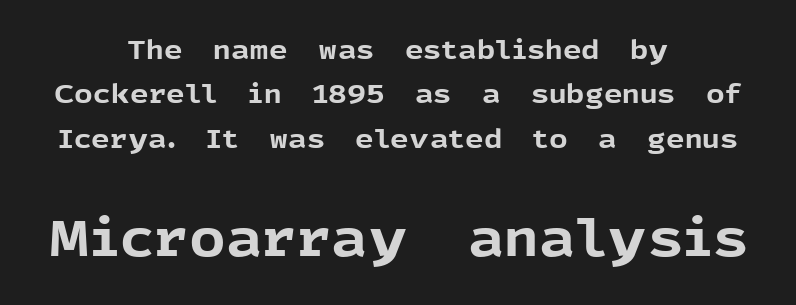
{"serif": "no", "italic": "no", "bold": "yes", "weight": "bold", "width": "normal", "x_height": "medium", "monospaced": "no", "underline": "no", "align": "center", "line_spacing_ratio": 1.71, "letter_spacing": "normal", "letter_spacing_em": 0.0, "larger_block": "second", "size_ratio": 1.96, "glyph_px": 51}
